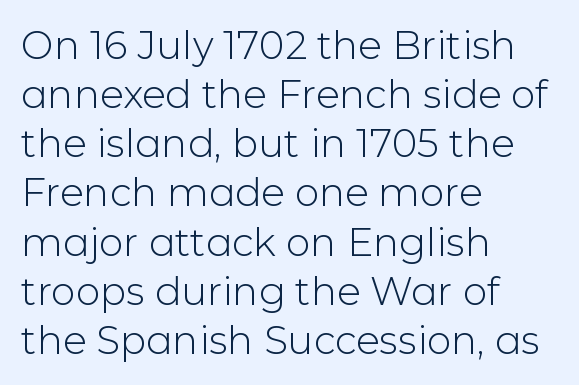
{"serif": "no", "italic": "no", "bold": "no", "weight": "light", "width": "normal", "stroke_contrast": "low", "x_height": "medium", "monospaced": "no", "underline": "no", "align": "left", "line_spacing": "normal", "line_spacing_ratio": 1.26, "letter_spacing": "normal", "letter_spacing_em": 0.0, "glyph_px": 39}
